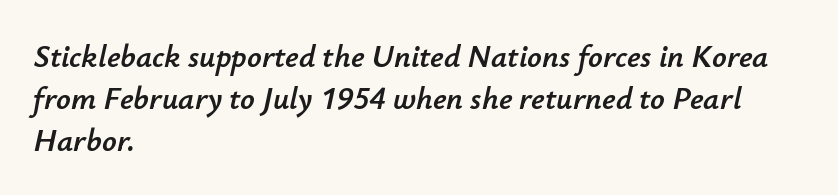
Q: Is the text italic (slanted)? A: Yes, it leans right by about 12 degrees.
Q: Is the text underlined? A: No.
Q: How is the paragraph aligned? A: Left-aligned.
Q: Is the spacing between letters normal or unusually wide? A: Normal.
Q: Is the spacing between lines tight, normal or loose? A: Normal.
Q: Width (condensed, normal, or wide)? A: Normal.
Q: Stroke contrast? A: Low.
Q: x-height? A: Small.
Q: Monospaced? A: No.
